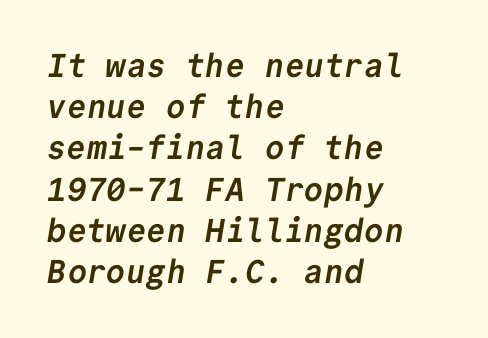
{"serif": "no", "bold": "yes", "weight": "semibold", "width": "normal", "stroke_contrast": "low", "x_height": "medium", "monospaced": "yes", "underline": "no", "align": "left", "line_spacing": "normal", "line_spacing_ratio": 1.25, "letter_spacing": "normal", "letter_spacing_em": 0.0, "glyph_px": 33}
